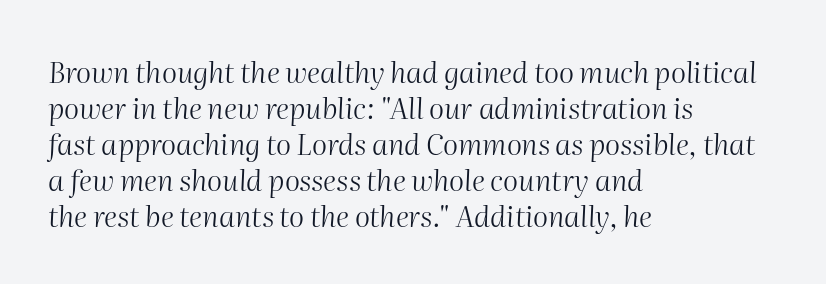
{"italic": "yes", "lean": "right", "slant_degrees": 2, "bold": "no", "weight": "light", "width": "normal", "stroke_contrast": "medium", "x_height": "medium", "monospaced": "no", "underline": "no", "align": "left", "line_spacing_ratio": 1.24, "letter_spacing": "normal", "letter_spacing_em": 0.0, "glyph_px": 29}
